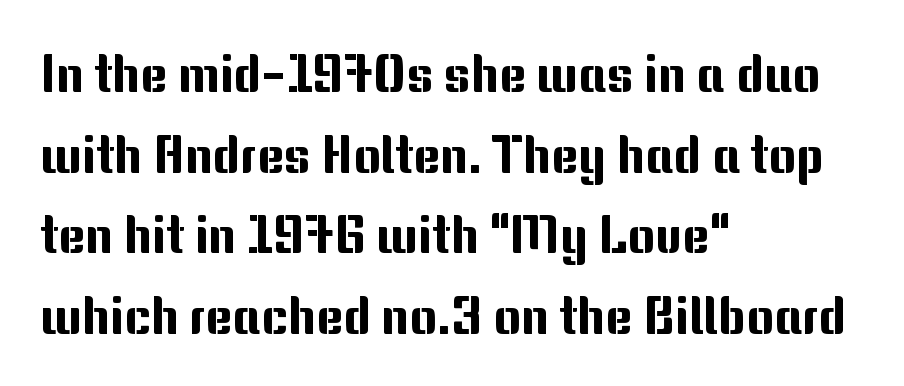
The letters sit at their default tracking, neither squeezed nor spread. A bare baseline throughout the passage. These lines sit exactly where default settings would place them. Type style note: lacks serifs. Leftover space on each line is placed entirely after the last word. This is the regular roman posture of the typeface.
